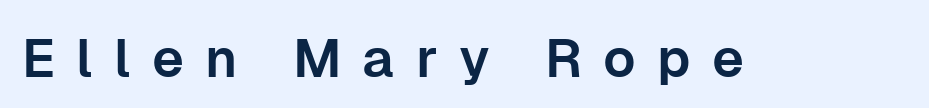
{"serif": "no", "italic": "no", "width": "normal", "stroke_contrast": "low", "x_height": "medium", "monospaced": "no", "underline": "no", "letter_spacing": "wide", "letter_spacing_em": 0.39, "glyph_px": 54}
